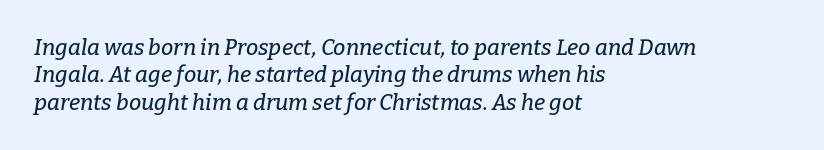
Q: Is the text italic (slanted)? A: Yes, it leans right by about 9 degrees.
Q: Is the text underlined? A: No.
Q: How is the paragraph aligned? A: Left-aligned.
Q: Is the spacing between letters normal or unusually wide? A: Normal.
Q: Is the spacing between lines tight, normal or loose? A: Normal.
